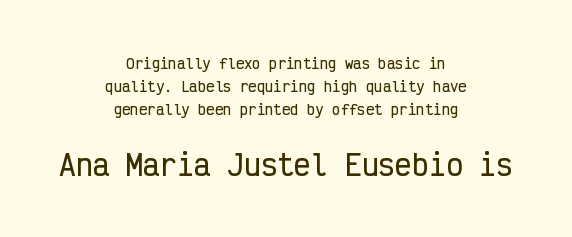
Q: Is the text italic (slanted)? A: No, it is upright.
Q: Is the typeface a serif or a sans-serif typeface? A: Sans-serif.
Q: Is the text underlined? A: No.
Q: How is the paragraph aligned? A: Centered.
Q: Is the spacing between letters normal or unusually wide? A: Normal.
Q: Is the spacing between lines tight, normal or loose? A: Normal.
Q: Which block of text is set in a larger size, the first (top) or the second (bottom)? A: The second (bottom) one.
Q: Width (condensed, normal, or wide)? A: Condensed.
Q: Stroke contrast? A: Low.
Q: x-height? A: Medium.
Q: Monospaced? A: Yes.
